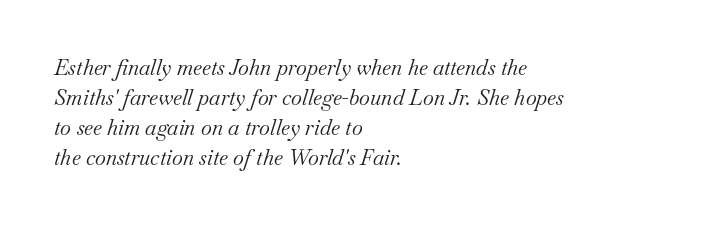
{"italic": "yes", "lean": "right", "slant_degrees": 18, "bold": "no", "underline": "no", "align": "left", "line_spacing": "normal", "line_spacing_ratio": 1.43, "letter_spacing": "normal", "letter_spacing_em": 0.0, "glyph_px": 21}
